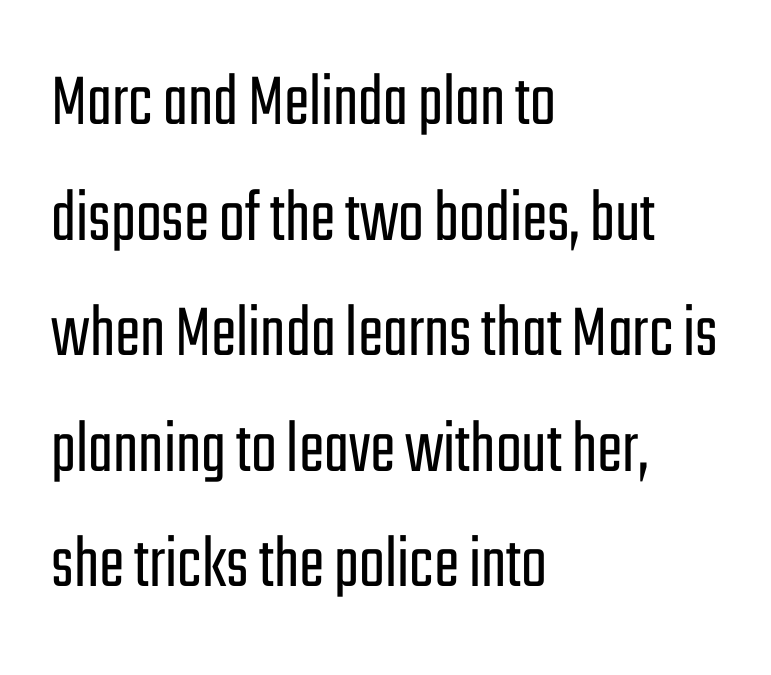
The image shows 76 px light, condensed sans-serif type, upright; set left-aligned, normal line spacing (1.52x), normal letter spacing, not underlined; low stroke contrast and a medium x-height.
